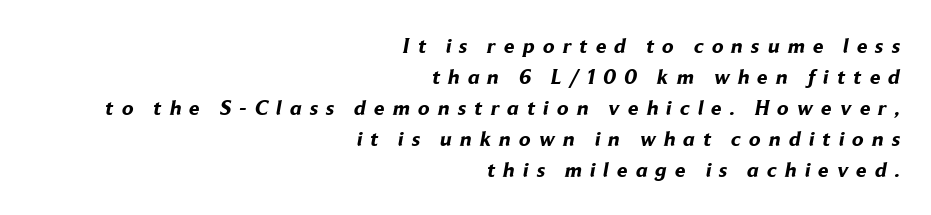
Q: Is the text bold? A: Yes.
Q: Is the text underlined? A: No.
Q: How is the paragraph aligned? A: Right-aligned.
Q: Is the spacing between letters normal or unusually wide? A: Unusually wide.
Q: Is the spacing between lines tight, normal or loose? A: Normal.
